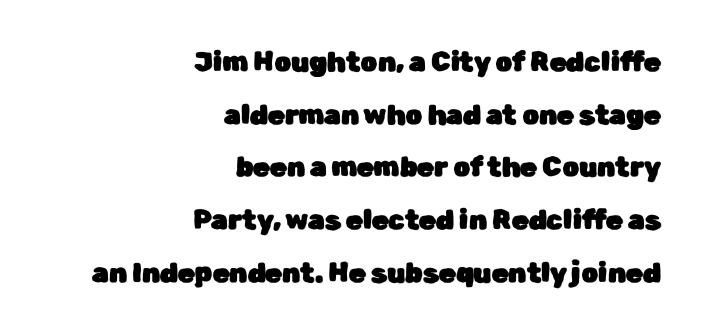
{"italic": "no", "underline": "no", "align": "right", "line_spacing": "loose", "line_spacing_ratio": 1.95, "letter_spacing": "normal", "letter_spacing_em": 0.0, "glyph_px": 27}
